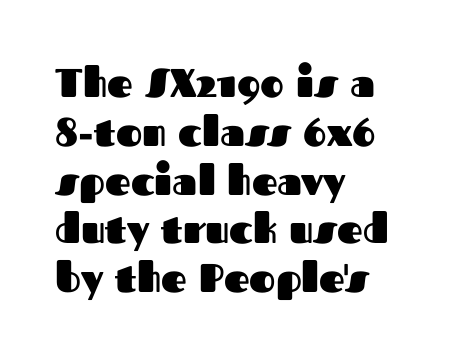
{"serif": "no", "italic": "no", "bold": "yes", "weight": "heavy", "width": "normal", "stroke_contrast": "medium", "x_height": "medium", "monospaced": "no", "underline": "no", "align": "left", "line_spacing_ratio": 1.22, "letter_spacing": "normal", "letter_spacing_em": 0.0, "glyph_px": 40}
